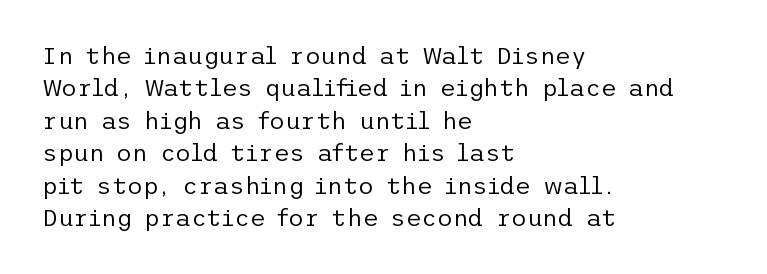
The typesetter chose a ragged-right arrangement here. In terms of letterspacing, this is plain default setting. Descenders hang freely into open space. A typesetter would call this leading conventional body-copy spacing. Stems and bowls with no extra thickness — not bold.
